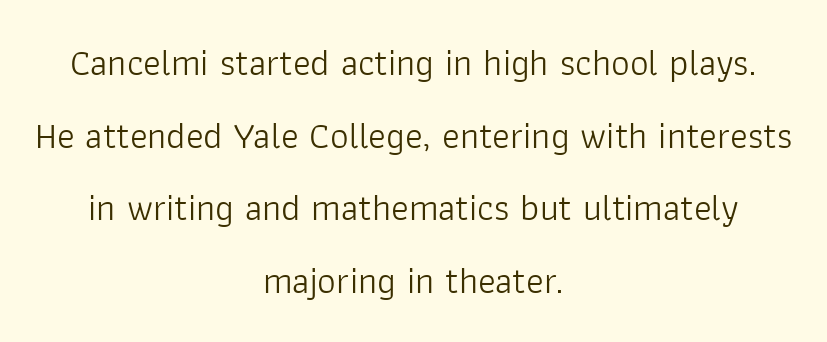
No chunkiness to these letters — they're not bold. The letters stand straight up with perfectly vertical stems. Horizontally, the lines are justified to the midpoint only. Between one letter and the next there's only the usual sliver of space. You could not count columns in this text — the font is proportionally spaced. The designer dialed line spacing up above the default.
